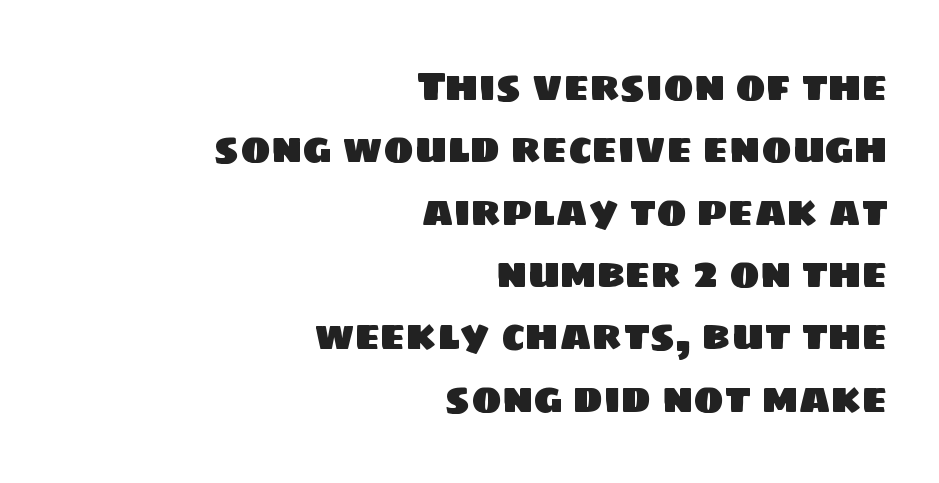
The face used here is proportionally spaced, like ordinary book or web type. The face used here is rendered with its standard letterfit. The compositor pushed each line to the right boundary. The designer went with a sans here, leaving each stem footless. If you measured baseline to baseline, you'd find a middling distance.
